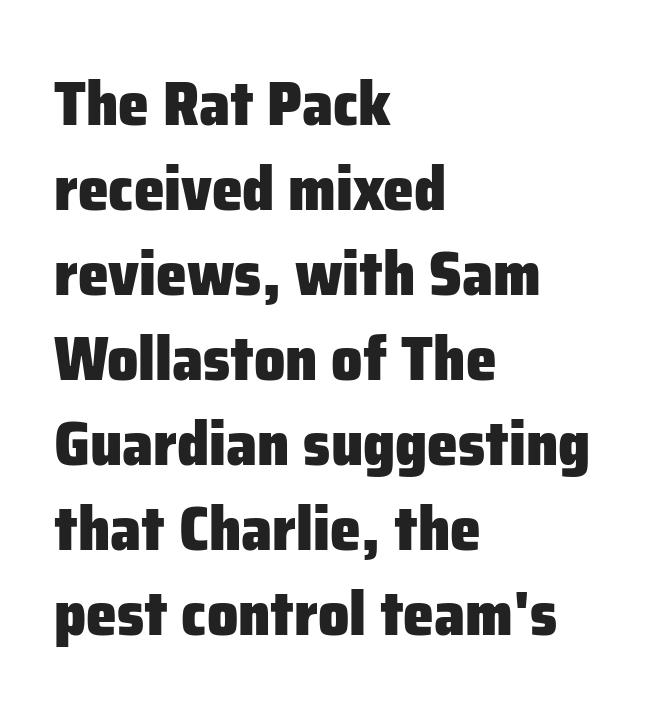
The image shows 62 px heavy sans-serif type, upright; set left-aligned, normal line spacing (1.37x), normal letter spacing, not underlined; low stroke contrast and a medium x-height.
